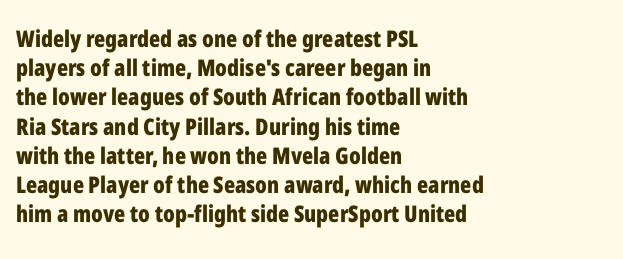
Is the block centered? No — it sits flush against the left margin. Strong, thick strokes mark this as bold type. Plain, unruled lines of type. Nothing unusual about the tracking: characters are spaced as the font intends. When letters stand straight like this, we call the style roman or upright. One glance says typical: line gaps are just what's usual.
